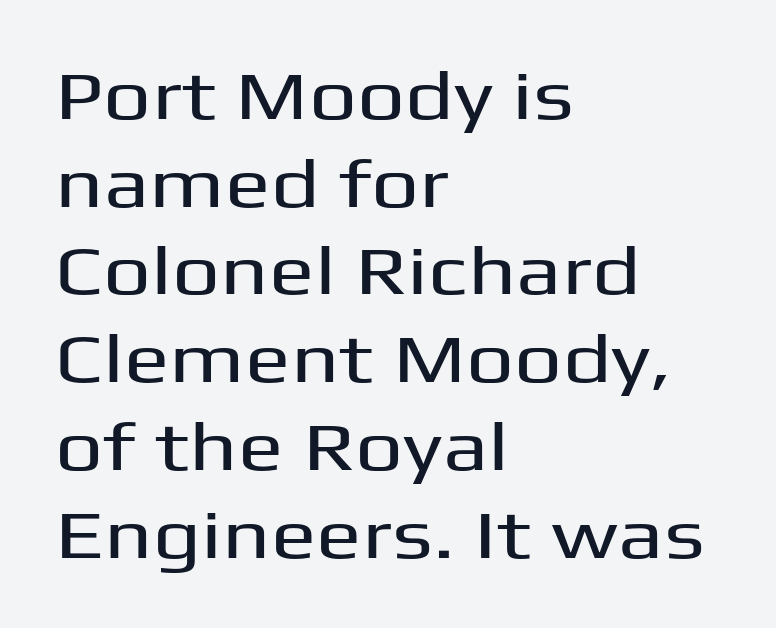
The image shows 68 px wide sans-serif type, upright; set left-aligned, normal line spacing (1.29x), normal letter spacing, not underlined; medium stroke contrast and a medium x-height.
